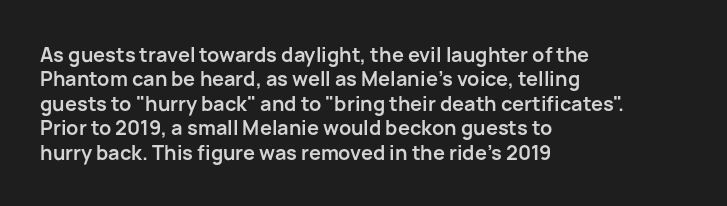
Q: Is the text bold? A: Yes.
Q: Is the text italic (slanted)? A: No, it is upright.
Q: Is the text underlined? A: No.
Q: How is the paragraph aligned? A: Left-aligned.
Q: Is the spacing between letters normal or unusually wide? A: Normal.
